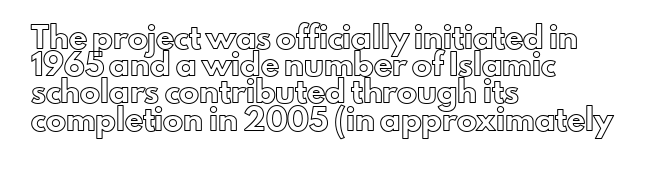
{"italic": "no", "underline": "no", "align": "left", "line_spacing": "normal", "line_spacing_ratio": 1.36, "letter_spacing": "normal", "letter_spacing_em": 0.0, "glyph_px": 20}
